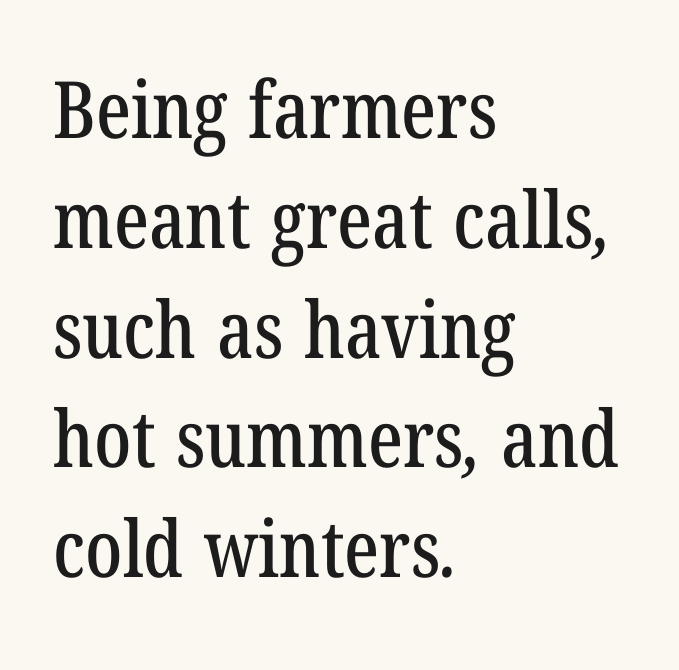
The image shows 79 px condensed serif type; set left-aligned, normal line spacing (1.39x), normal letter spacing, not underlined; low stroke contrast and a medium x-height.
